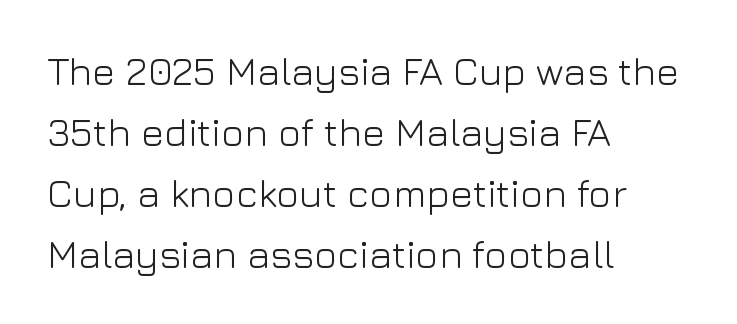
The image shows 39 px light sans-serif type, upright; set left-aligned, normal line spacing (1.56x), normal letter spacing, not underlined; low stroke contrast and a medium x-height.
